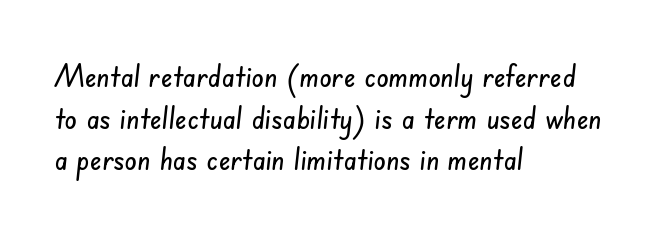
Do the characters align in a grid? No, the font is proportional. Left-aligned paragraph, ragged on the right. No extra tracking has been applied to these lines. Each letter's strokes conclude bluntly, with no projecting serifs. Type without underlining.
